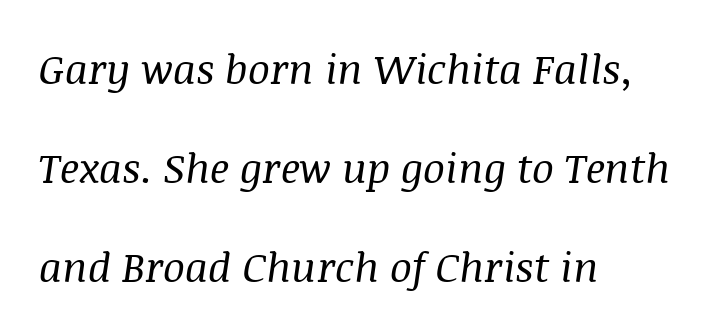
In terms of letterform style, serifs are clearly present. There's an unmistakable incline to the writing here. The space between consecutive lines is lavish. Nobody drew a line under any word here.
